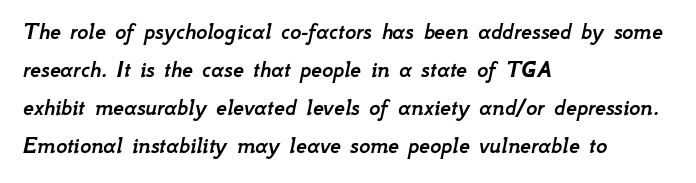
Q: Is the text italic (slanted)? A: Yes, it leans right by about 12 degrees.
Q: Is the text underlined? A: No.
Q: How is the paragraph aligned? A: Left-aligned.
Q: Is the spacing between letters normal or unusually wide? A: Normal.
Q: Is the spacing between lines tight, normal or loose? A: Normal.
